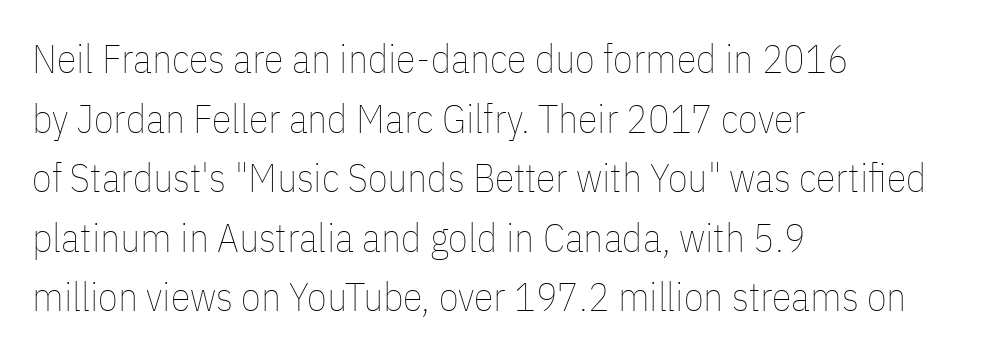
{"italic": "no", "bold": "no", "weight": "thin", "width": "condensed", "stroke_contrast": "low", "x_height": "medium", "monospaced": "no", "underline": "no", "align": "left", "line_spacing": "normal", "line_spacing_ratio": 1.49, "letter_spacing": "normal", "letter_spacing_em": 0.0, "glyph_px": 40}
